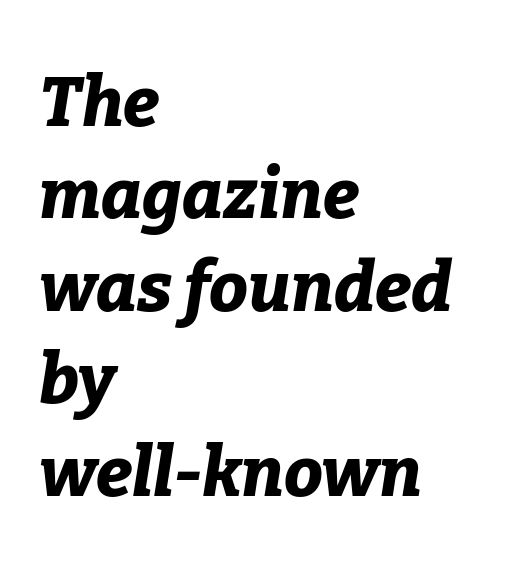
The image shows 69 px bold type, italic (leaning right); set left-aligned, normal line spacing (1.34x), normal letter spacing, not underlined; low stroke contrast and a medium x-height.
